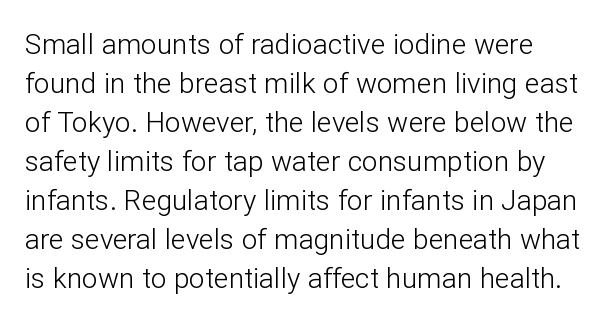
{"serif": "no", "italic": "no", "bold": "no", "weight": "light", "width": "normal", "stroke_contrast": "low", "x_height": "medium", "monospaced": "no", "underline": "no", "line_spacing": "normal", "line_spacing_ratio": 1.39, "letter_spacing": "normal", "letter_spacing_em": 0.0, "glyph_px": 28}
